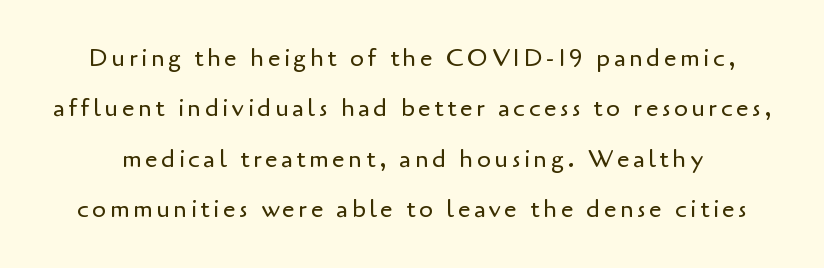
The image shows 25 px text type, upright; set loose line spacing (2.02x), not underlined.
